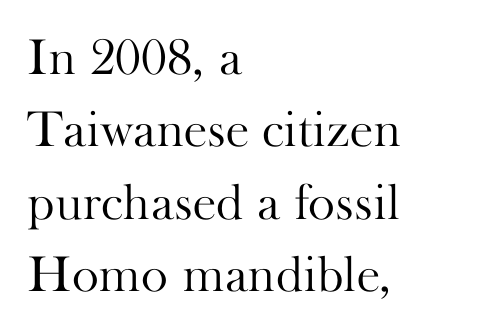
{"serif": "yes", "italic": "no", "bold": "no", "weight": "light", "width": "normal", "stroke_contrast": "high", "x_height": "small", "monospaced": "no", "underline": "no", "align": "left", "line_spacing": "normal", "line_spacing_ratio": 1.42, "letter_spacing": "normal", "letter_spacing_em": 0.0, "glyph_px": 51}
